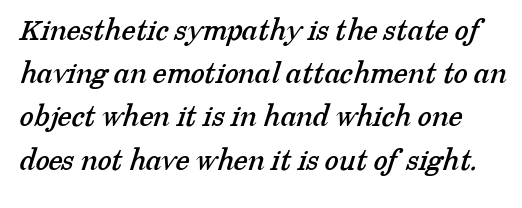
Q: Is the typeface a serif or a sans-serif typeface? A: Serif.
Q: Is the text underlined? A: No.
Q: Is the spacing between letters normal or unusually wide? A: Normal.
Q: Is the spacing between lines tight, normal or loose? A: Normal.
Q: Width (condensed, normal, or wide)? A: Normal.
Q: Stroke contrast? A: Low.
Q: x-height? A: Medium.
Q: Monospaced? A: No.
